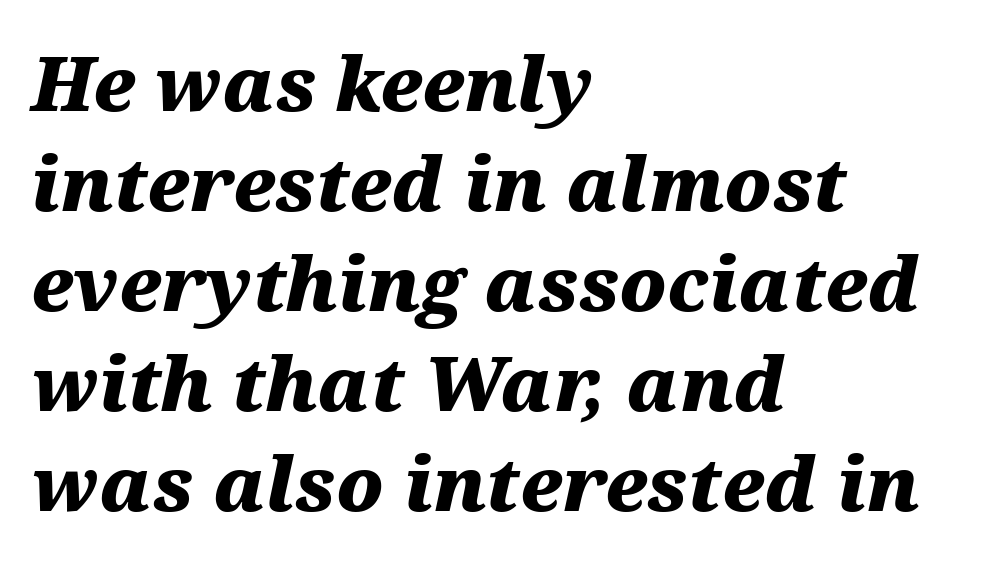
{"italic": "yes", "lean": "right", "slant_degrees": 12, "bold": "yes", "weight": "heavy", "width": "wide", "stroke_contrast": "medium", "x_height": "medium", "monospaced": "no", "underline": "no", "align": "left", "line_spacing": "normal", "line_spacing_ratio": 1.35, "letter_spacing": "normal", "letter_spacing_em": 0.0, "glyph_px": 74}
